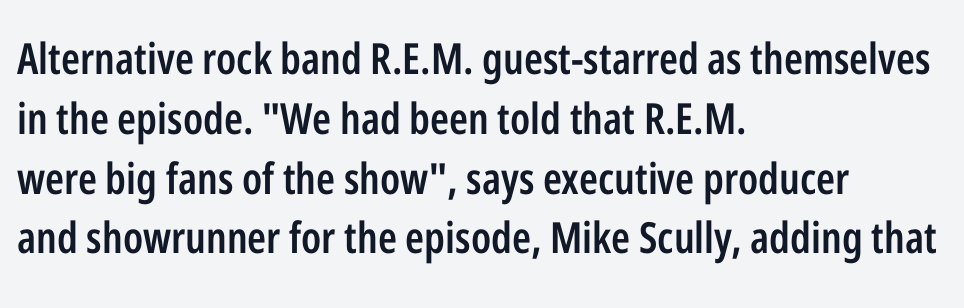
{"serif": "no", "italic": "no", "bold": "semi", "weight": "semibold", "width": "condensed", "stroke_contrast": "low", "x_height": "medium", "monospaced": "no", "underline": "no", "align": "left", "line_spacing": "normal", "line_spacing_ratio": 1.39, "letter_spacing": "normal", "letter_spacing_em": 0.0, "glyph_px": 43}
